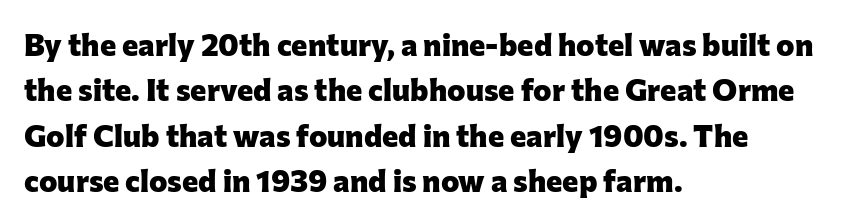
{"serif": "no", "italic": "no", "bold": "yes", "weight": "heavy", "width": "normal", "stroke_contrast": "low", "x_height": "medium", "monospaced": "no", "underline": "no", "align": "left", "line_spacing": "normal", "line_spacing_ratio": 1.46, "letter_spacing": "normal", "letter_spacing_em": 0.0, "glyph_px": 31}
